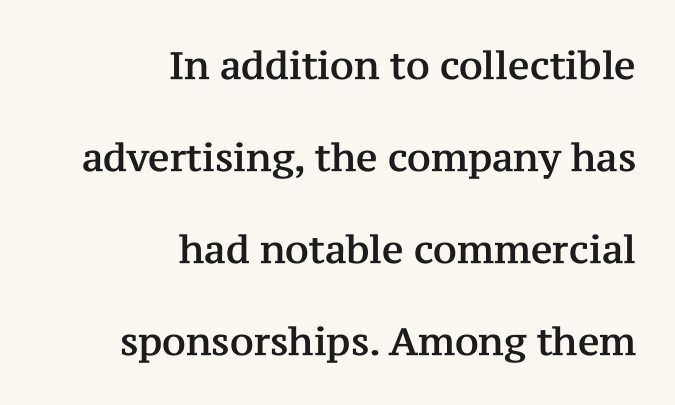
A typesetter would call this proportional, since set widths differ per character. Plain, unruled lines of type. Examine the stroke ends and you'll spot serifs. In terms of leading, this rendering errs on the spacious side. Tracking here is standard; glyphs follow each other at the usual distance. Casual observation: everything's shoved over to the right.
